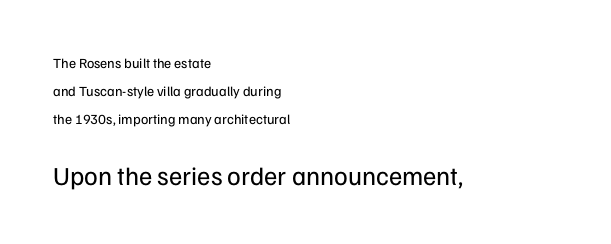
The image shows 26 px text type, upright; set left-aligned, loose line spacing (2.0x), normal letter spacing, not underlined; the second (bottom) block is 1.86x larger.
